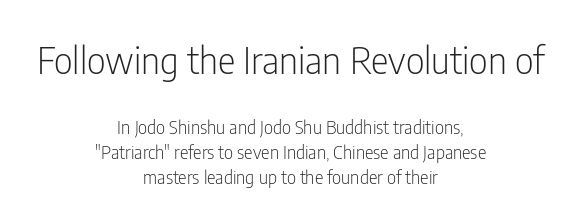
The image shows 37 px light, condensed sans-serif type, upright; set centered, normal line spacing (1.37x), normal letter spacing, not underlined; the first (top) block is 2.06x larger; low stroke contrast and a medium x-height.
